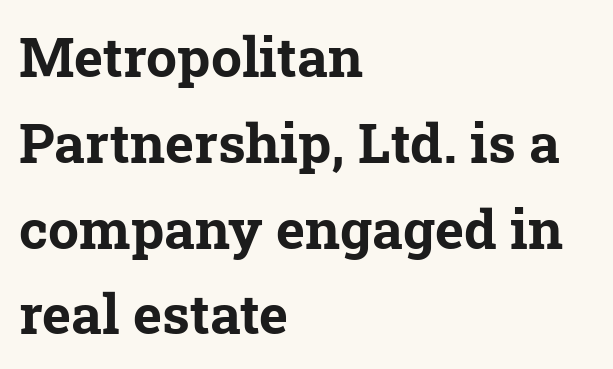
{"serif": "yes", "bold": "yes", "weight": "bold", "width": "normal", "stroke_contrast": "low", "x_height": "medium", "monospaced": "no", "underline": "no", "align": "left", "line_spacing": "normal", "line_spacing_ratio": 1.56, "letter_spacing": "normal", "letter_spacing_em": 0.0, "glyph_px": 55}
